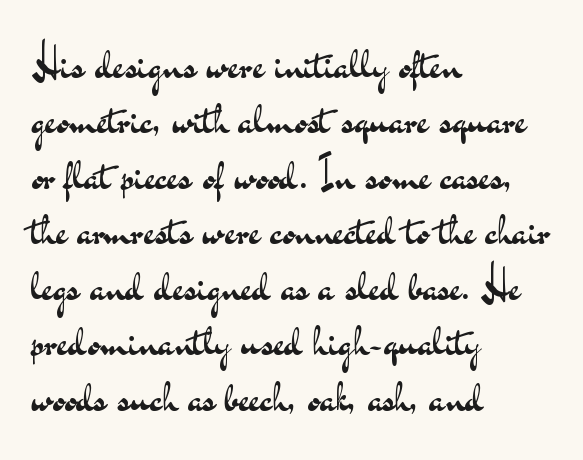
Spacing verdict: proportional, widths tailored to each character. Glance below the letters and you will spot only blank space. How are the letters spaced? Ordinarily, with no added tracking. Nothing heavy about these letters — not bold at all.
